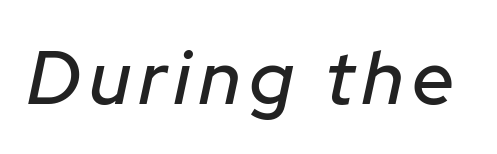
Q: Is the text italic (slanted)? A: Yes, it leans right by about 12 degrees.
Q: Is the text underlined? A: No.
Q: Width (condensed, normal, or wide)? A: Normal.
Q: Stroke contrast? A: Low.
Q: x-height? A: Medium.
Q: Monospaced? A: No.
